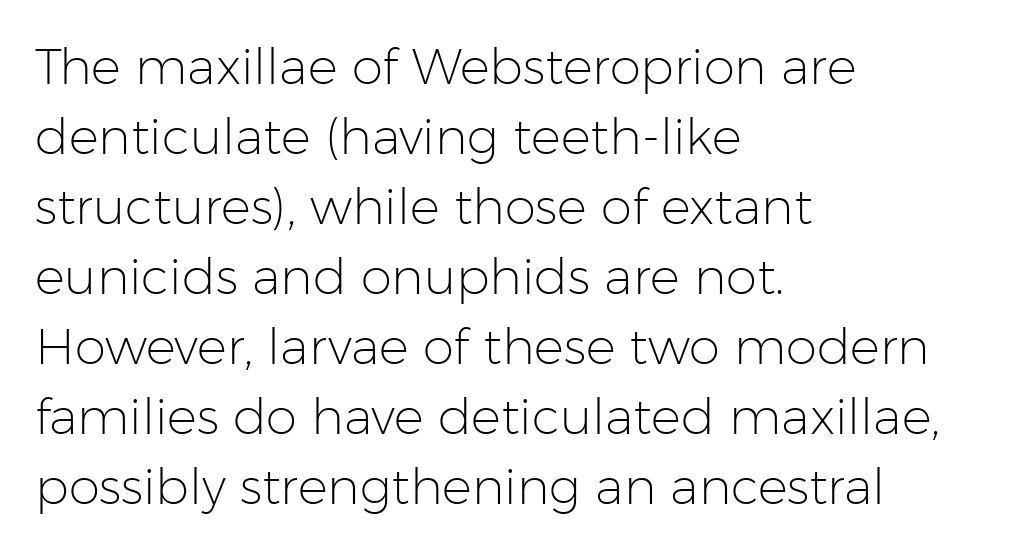
Quick note: underline off. Glyph-to-glyph distance matches everyday printed text. The strokes carry an ordinary text weight at most. Is this a sans? Yes — the strokes have no serifs.
